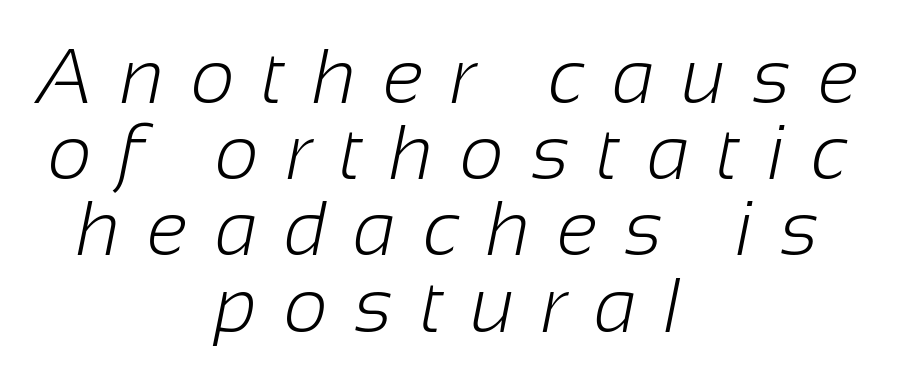
Q: Is the text bold? A: No.
Q: Is the typeface a serif or a sans-serif typeface? A: Sans-serif.
Q: Is the text underlined? A: No.
Q: How is the paragraph aligned? A: Centered.
Q: Is the spacing between letters normal or unusually wide? A: Unusually wide.
Q: Is the spacing between lines tight, normal or loose? A: Tight.
Q: Width (condensed, normal, or wide)? A: Normal.
Q: Stroke contrast? A: Low.
Q: x-height? A: Medium.
Q: Monospaced? A: No.
